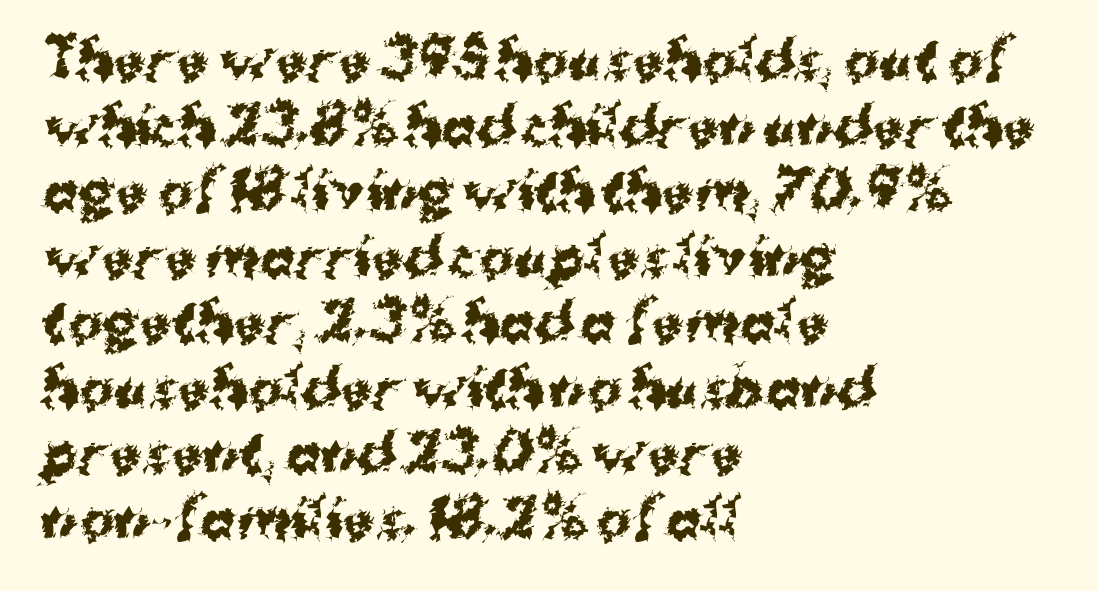
{"serif": "no", "bold": "yes", "weight": "bold", "width": "normal", "stroke_contrast": "medium", "x_height": "medium", "monospaced": "no", "underline": "no", "align": "left", "line_spacing": "normal", "line_spacing_ratio": 1.26, "letter_spacing": "normal", "letter_spacing_em": 0.0, "glyph_px": 52}
